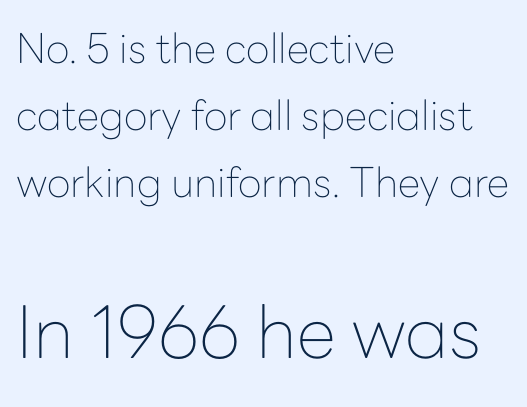
The paragraph shown leans on its left margin. You could not count columns in this text — the font is proportionally spaced. This rendering employs a face without finishing strokes, i.e., a sans-serif. Italic? Not at all — the glyphs are vertical. Reading top to bottom, the characters get bigger at the block break. The type is set solid horizontally, with unmodified tracking.
